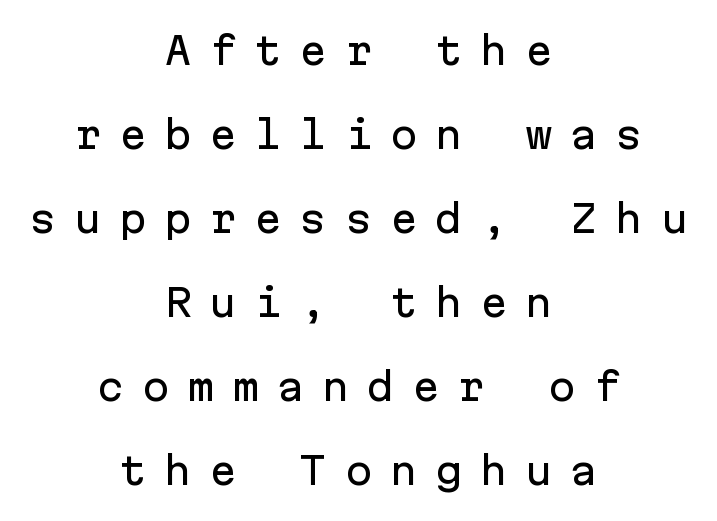
The image shows 37 px sans-serif type, upright, monospaced; set centered, loose line spacing (2.27x), unusually wide letter spacing (+0.47 em), not underlined; low stroke contrast and a medium x-height.
